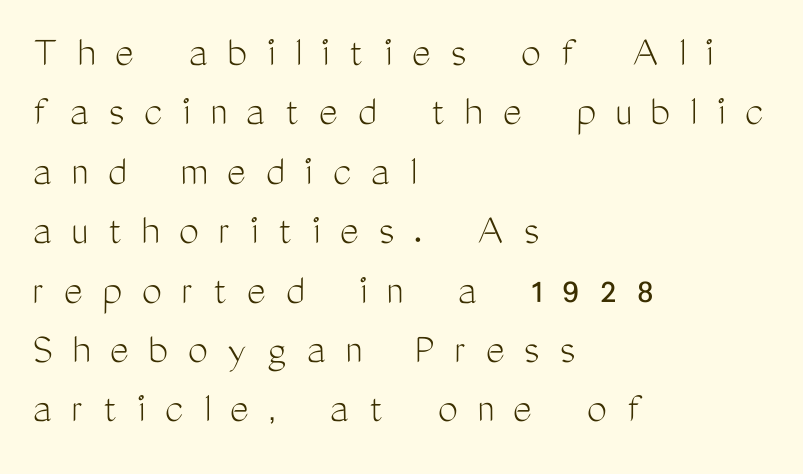
{"serif": "no", "italic": "no", "bold": "no", "weight": "light", "width": "condensed", "stroke_contrast": "medium", "x_height": "medium", "monospaced": "no", "underline": "no", "align": "left", "line_spacing": "normal", "line_spacing_ratio": 1.32, "letter_spacing": "wide", "letter_spacing_em": 0.44, "glyph_px": 45}
